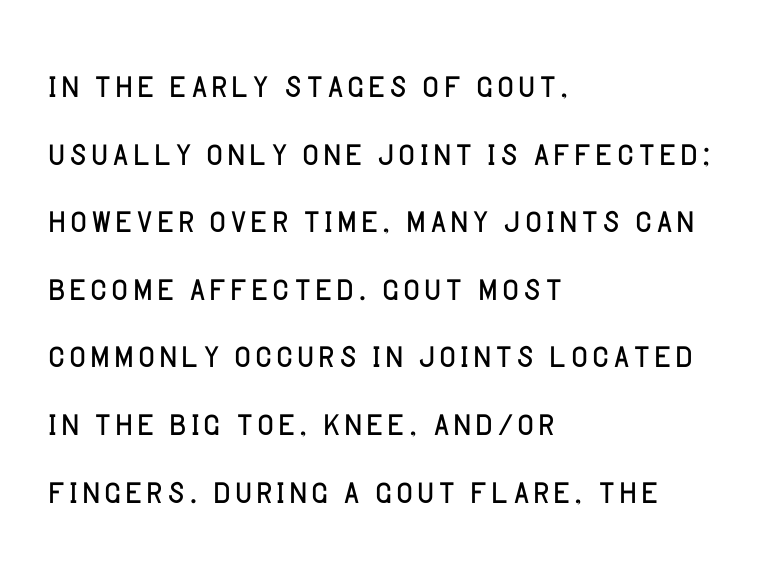
The typesetter chose a ragged-right arrangement here. Glyph-to-glyph distance matches everyday printed text. Does the lettering tilt? It doesn't — this is upright. No word sits above an underline. Nope, no serifs anywhere on these letters.
